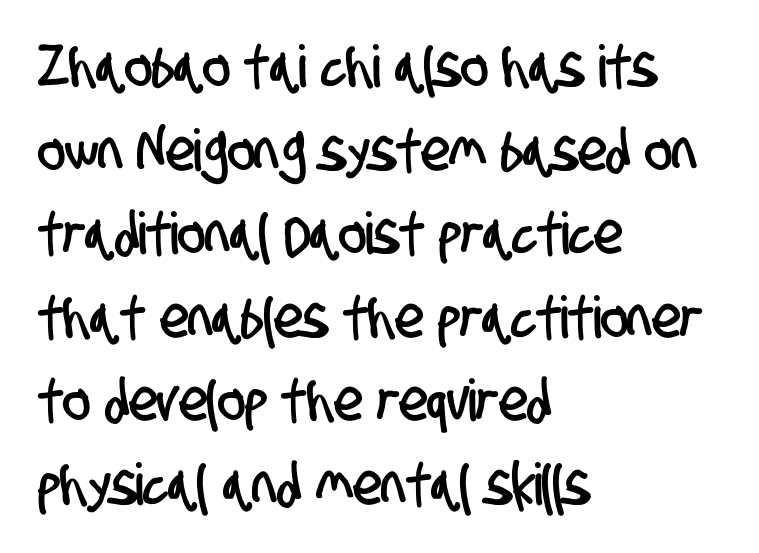
The image shows 58 px condensed sans-serif type; set left-aligned, normal line spacing (1.44x), normal letter spacing, not underlined; low stroke contrast and a large x-height.
